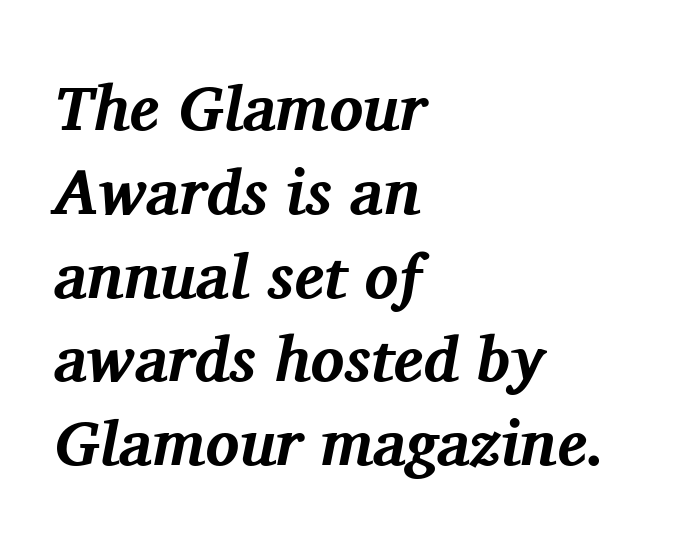
{"serif": "yes", "italic": "yes", "lean": "right", "slant_degrees": 11, "bold": "yes", "weight": "bold", "width": "normal", "stroke_contrast": "medium", "x_height": "medium", "monospaced": "no", "underline": "no", "align": "left", "line_spacing": "normal", "line_spacing_ratio": 1.33, "letter_spacing": "normal", "letter_spacing_em": 0.0, "glyph_px": 63}
